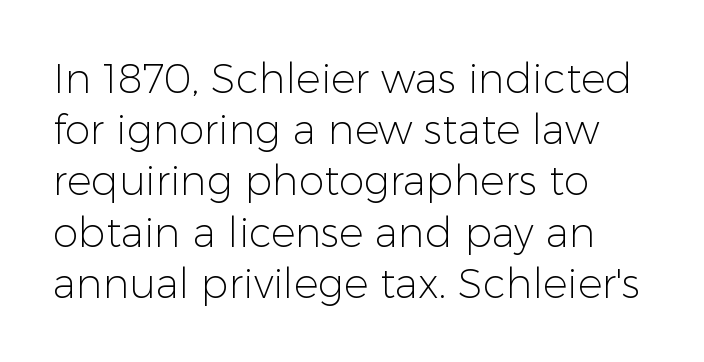
Q: Is the text bold? A: No.
Q: Is the text italic (slanted)? A: No, it is upright.
Q: Is the typeface a serif or a sans-serif typeface? A: Sans-serif.
Q: Is the text underlined? A: No.
Q: How is the paragraph aligned? A: Left-aligned.
Q: Is the spacing between letters normal or unusually wide? A: Normal.
Q: Is the spacing between lines tight, normal or loose? A: Normal.
Q: Width (condensed, normal, or wide)? A: Normal.
Q: Stroke contrast? A: Low.
Q: x-height? A: Medium.
Q: Monospaced? A: No.
